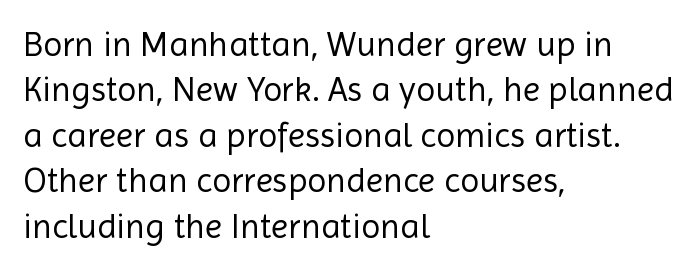
Weight: regular or lighter. The rows are spaced the way most documents space them. Do the characters align in a grid? No, the font is proportional. Reading down the block, your eye returns to a fixed left position each line.
